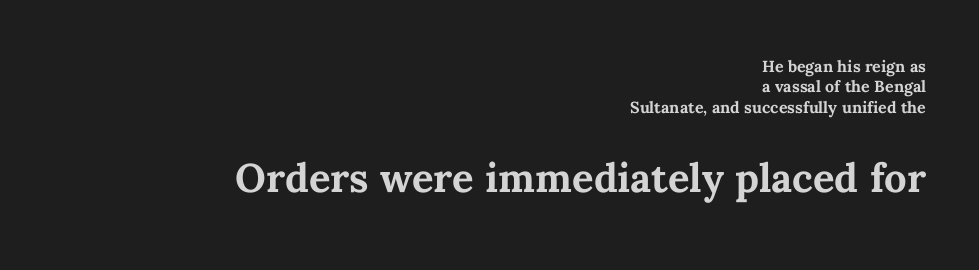
{"italic": "no", "bold": "yes", "weight": "bold", "width": "normal", "stroke_contrast": "medium", "x_height": "medium", "monospaced": "no", "underline": "no", "align": "right", "line_spacing": "normal", "line_spacing_ratio": 1.28, "letter_spacing": "normal", "letter_spacing_em": 0.0, "larger_block": "second", "size_ratio": 2.5, "glyph_px": 40}
